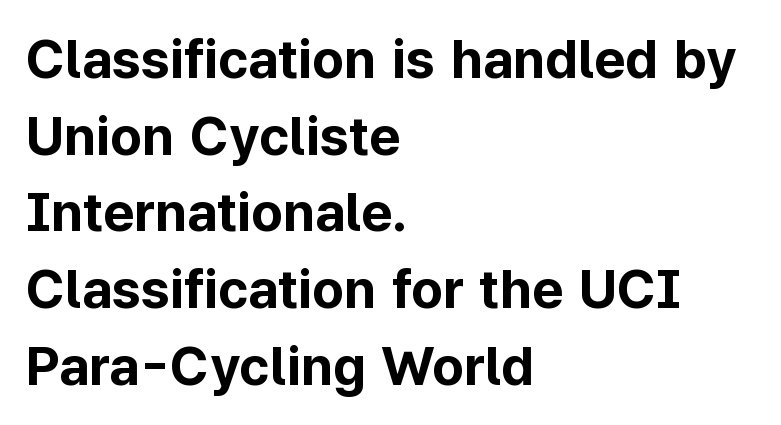
The text block is weighted toward the left margin, trailing off unevenly rightward. If you drew a line through each stem, it would be perfectly vertical. Is the letter spacing exaggerated? No — it looks like the ordinary default. Vertical spacing — default. Heft: maximum for text — a bold.
